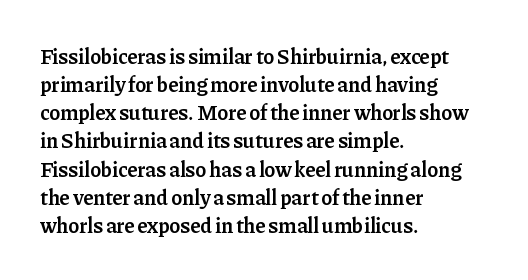
The axis of the letterforms is exactly vertical. The block of text has a typical density, with ordinary space between rows. Plain, unruled lines of type. Slightly chunky letters — semibold, I'd say, not full bold. Left-aligned paragraph, ragged on the right.
